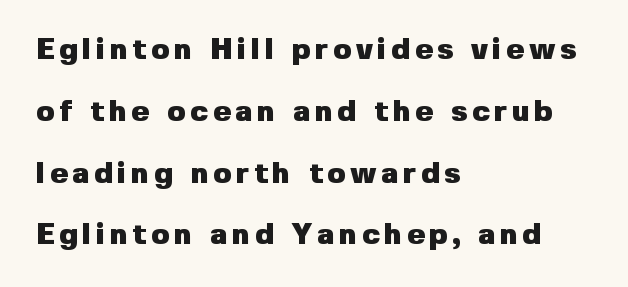
The image shows 30 px heavy sans-serif type, upright; set left-aligned, loose line spacing (2.06x), not underlined; low stroke contrast and a medium x-height.
